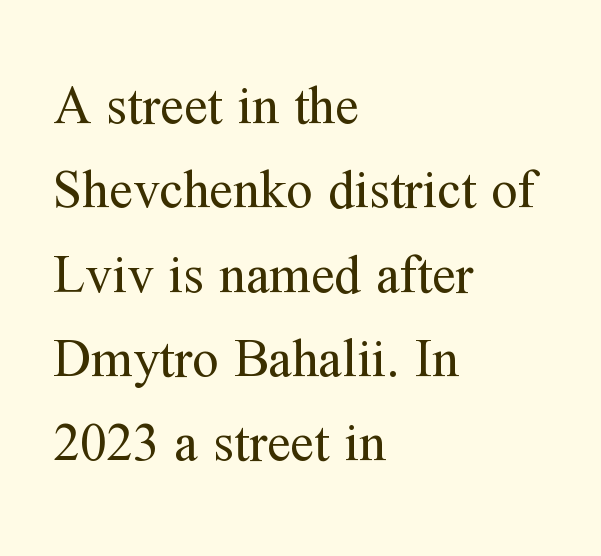
Q: Is the text bold? A: No.
Q: Is the text italic (slanted)? A: No, it is upright.
Q: Is the typeface a serif or a sans-serif typeface? A: Serif.
Q: Is the text underlined? A: No.
Q: How is the paragraph aligned? A: Left-aligned.
Q: Is the spacing between letters normal or unusually wide? A: Normal.
Q: Is the spacing between lines tight, normal or loose? A: Normal.
Q: Width (condensed, normal, or wide)? A: Normal.
Q: Stroke contrast? A: Medium.
Q: x-height? A: Medium.
Q: Monospaced? A: No.
